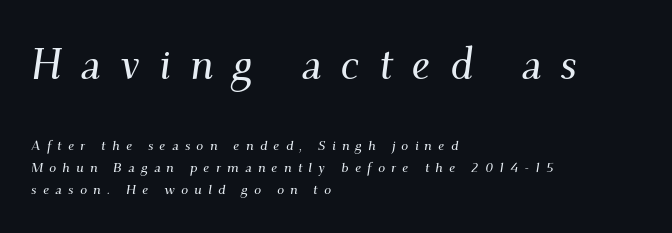
The image shows 43 px serif type, italic (leaning right); set left-aligned, normal line spacing (1.59x), unusually wide letter spacing (+0.44 em), not underlined; the first (top) block is 3.07x larger; medium stroke contrast and a small x-height.
